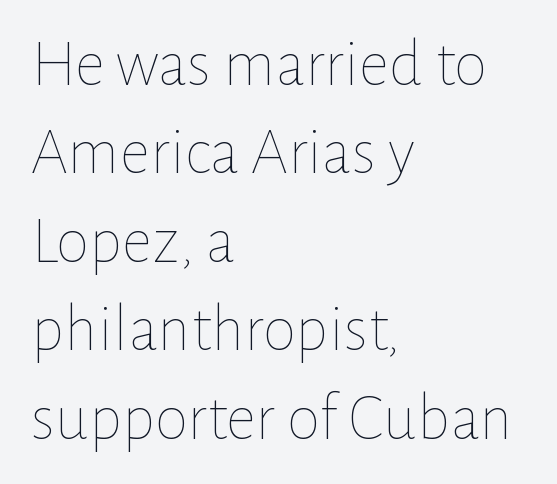
Stems here are at most as thick as an everyday book face. Is there any slant? The stems are plumb. Between one letter and the next there's only the usual sliver of space. Horizontally, the lines are justified to the leading edge only.
